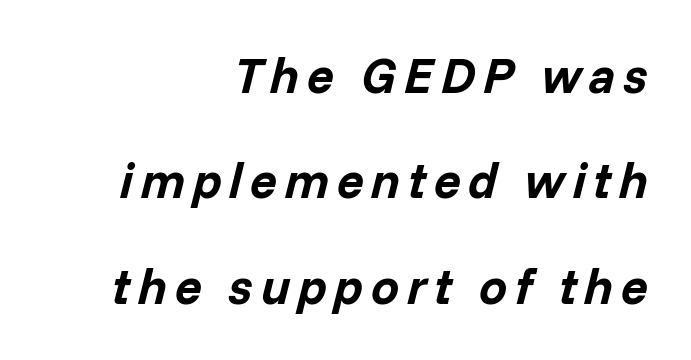
{"italic": "yes", "lean": "right", "slant_degrees": 14, "bold": "yes", "weight": "bold", "width": "normal", "stroke_contrast": "low", "x_height": "medium", "monospaced": "no", "underline": "no", "align": "right", "line_spacing": "loose", "line_spacing_ratio": 2.11, "glyph_px": 50}
